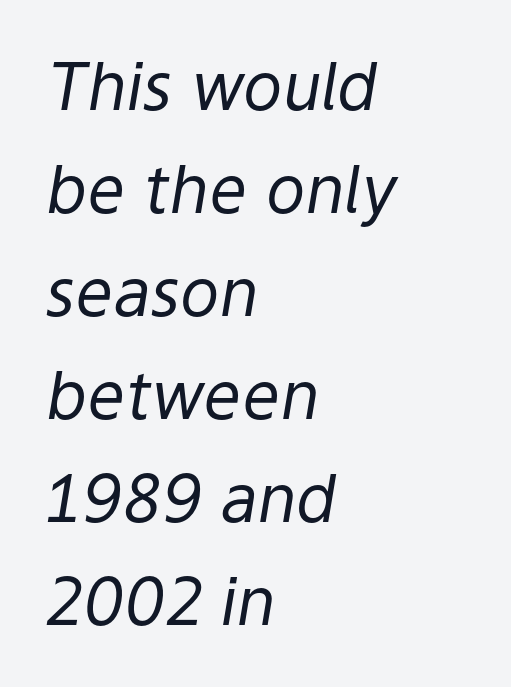
{"italic": "yes", "lean": "right", "slant_degrees": 9, "bold": "no", "weight": "regular", "width": "normal", "stroke_contrast": "low", "x_height": "medium", "monospaced": "no", "underline": "no", "align": "left", "line_spacing": "normal", "line_spacing_ratio": 1.56, "letter_spacing": "normal", "letter_spacing_em": 0.0, "glyph_px": 66}
